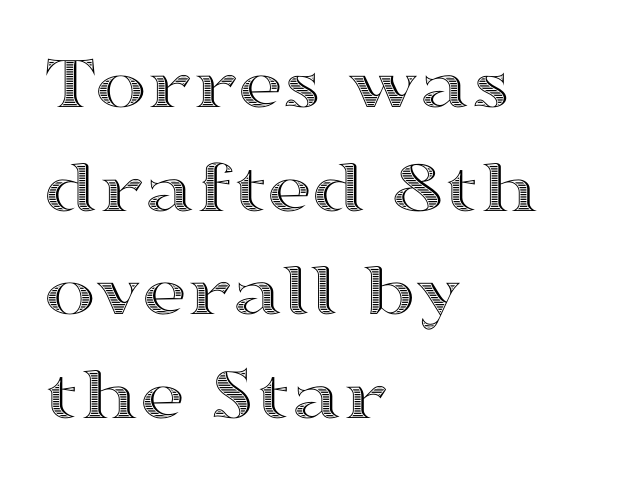
Q: Is the text italic (slanted)? A: No, it is upright.
Q: Is the text underlined? A: No.
Q: How is the paragraph aligned? A: Left-aligned.
Q: Is the spacing between letters normal or unusually wide? A: Normal.
Q: Is the spacing between lines tight, normal or loose? A: Normal.
Q: Width (condensed, normal, or wide)? A: Wide.
Q: x-height? A: Medium.
Q: Monospaced? A: No.
